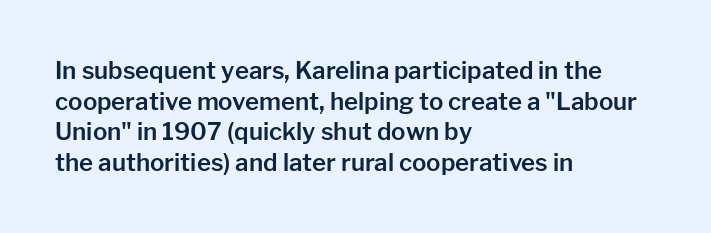
These lines stack with their left ends in a neat column. This sample uses plain, unmodified letter spacing. Rows of type keep a routine distance in the vertical direction. The glyphs are unaccompanied by any horizontal stroke below them. Vertical strokes here are truly vertical.
